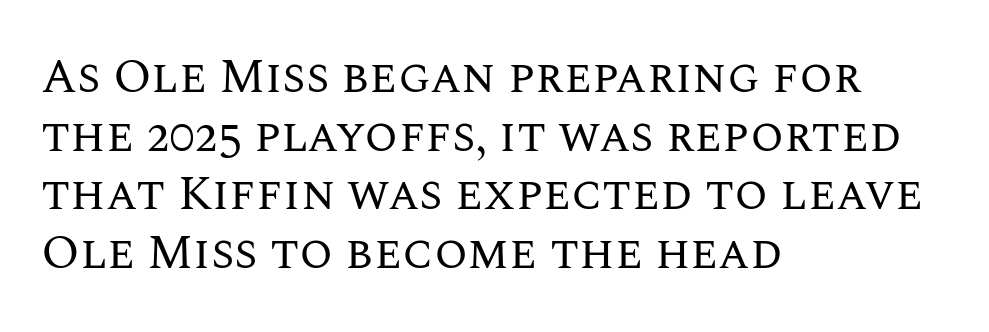
Q: Is the text bold? A: No.
Q: Is the text italic (slanted)? A: No, it is upright.
Q: Is the text underlined? A: No.
Q: How is the paragraph aligned? A: Left-aligned.
Q: Is the spacing between letters normal or unusually wide? A: Normal.
Q: Width (condensed, normal, or wide)? A: Normal.
Q: Stroke contrast? A: Medium.
Q: x-height? A: Large.
Q: Monospaced? A: No.
